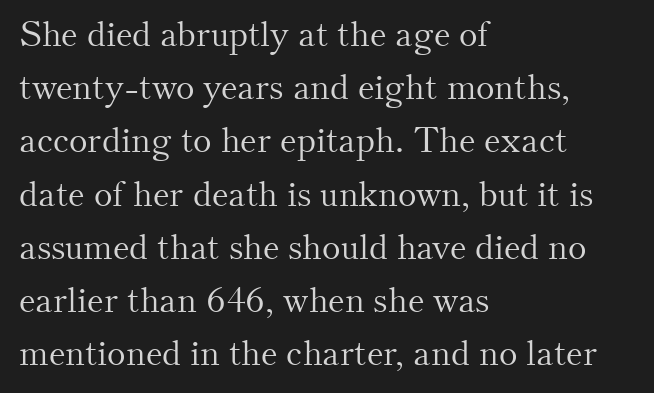
Q: Is the text bold? A: No.
Q: Is the text italic (slanted)? A: No, it is upright.
Q: Is the typeface a serif or a sans-serif typeface? A: Serif.
Q: Is the text underlined? A: No.
Q: How is the paragraph aligned? A: Left-aligned.
Q: Is the spacing between letters normal or unusually wide? A: Normal.
Q: Is the spacing between lines tight, normal or loose? A: Normal.
Q: Width (condensed, normal, or wide)? A: Normal.
Q: Stroke contrast? A: Medium.
Q: x-height? A: Small.
Q: Monospaced? A: No.
